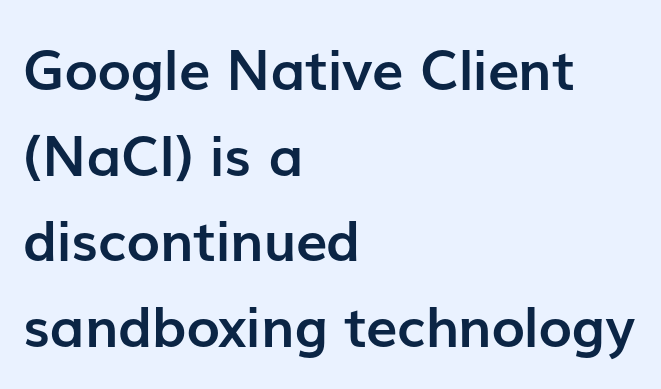
Q: Is the text bold? A: Yes.
Q: Is the text italic (slanted)? A: No, it is upright.
Q: Is the typeface a serif or a sans-serif typeface? A: Sans-serif.
Q: Is the text underlined? A: No.
Q: How is the paragraph aligned? A: Left-aligned.
Q: Is the spacing between letters normal or unusually wide? A: Normal.
Q: Is the spacing between lines tight, normal or loose? A: Normal.
Q: Width (condensed, normal, or wide)? A: Normal.
Q: Stroke contrast? A: Low.
Q: x-height? A: Medium.
Q: Monospaced? A: No.
